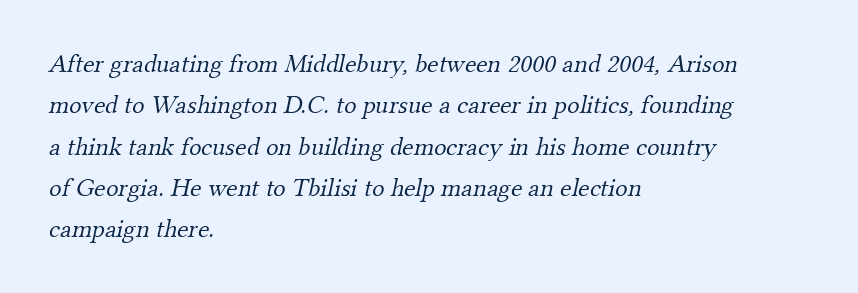
The image shows 26 px text type; set left-aligned, normal line spacing (1.59x), normal letter spacing, not underlined.
